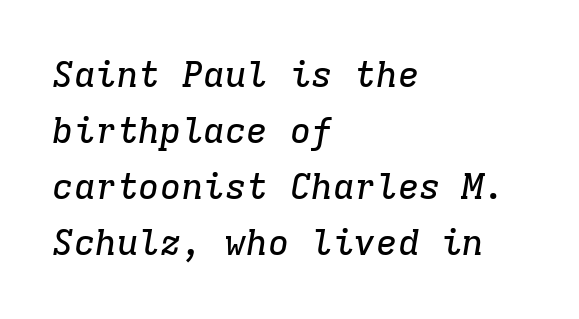
In terms of letterform style, serifs are clearly present. Tracking value appears to be zero — textbook default spacing. This block has exactly the height ordinary leading produces. Check under the words: just untouched page.
